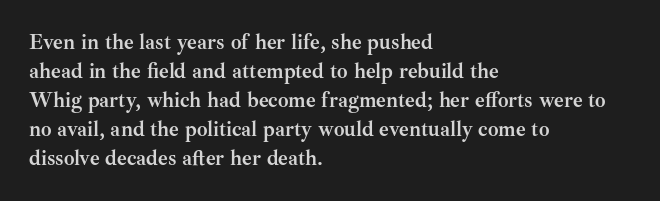
The lines are quadded left. These lines keep a tight, regular rhythm from letter to letter. The gap between lines stays unmarked. It's the straight-up-and-down kind of type. The rendering uses a moderate line-height, typical for paragraphs. Pretty heavy lettering here — definitely bold.
